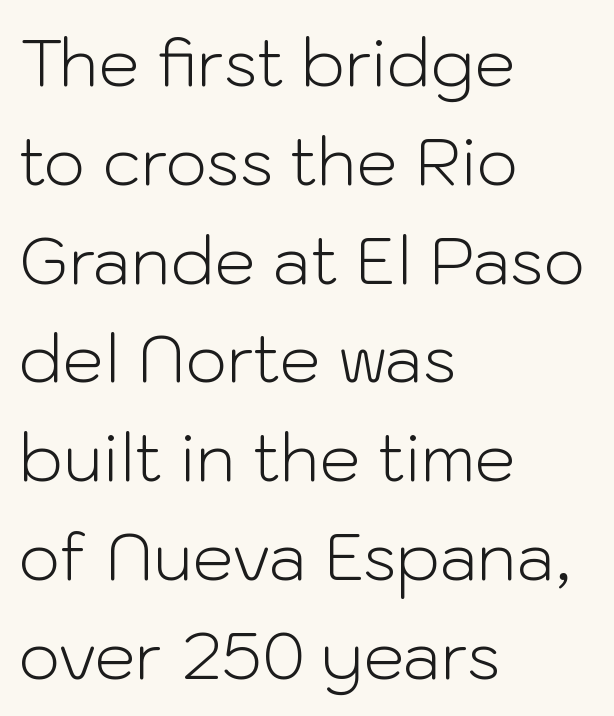
Q: Is the text bold? A: No.
Q: Is the text italic (slanted)? A: No, it is upright.
Q: Is the typeface a serif or a sans-serif typeface? A: Sans-serif.
Q: Is the text underlined? A: No.
Q: How is the paragraph aligned? A: Left-aligned.
Q: Is the spacing between letters normal or unusually wide? A: Normal.
Q: Is the spacing between lines tight, normal or loose? A: Normal.
Q: Width (condensed, normal, or wide)? A: Normal.
Q: Stroke contrast? A: Low.
Q: x-height? A: Medium.
Q: Monospaced? A: No.
